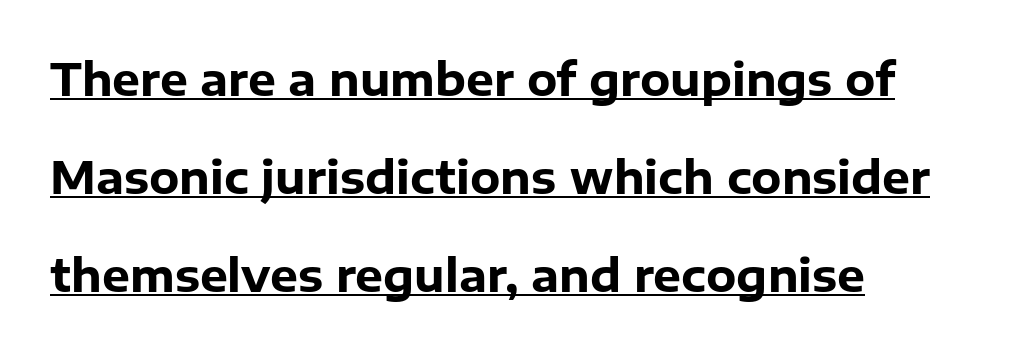
Q: Is the text bold? A: Yes.
Q: Is the text italic (slanted)? A: No, it is upright.
Q: Is the typeface a serif or a sans-serif typeface? A: Sans-serif.
Q: Is the text underlined? A: Yes.
Q: How is the paragraph aligned? A: Left-aligned.
Q: Is the spacing between letters normal or unusually wide? A: Normal.
Q: Is the spacing between lines tight, normal or loose? A: Loose.
Q: Width (condensed, normal, or wide)? A: Normal.
Q: Stroke contrast? A: Low.
Q: x-height? A: Medium.
Q: Monospaced? A: No.
